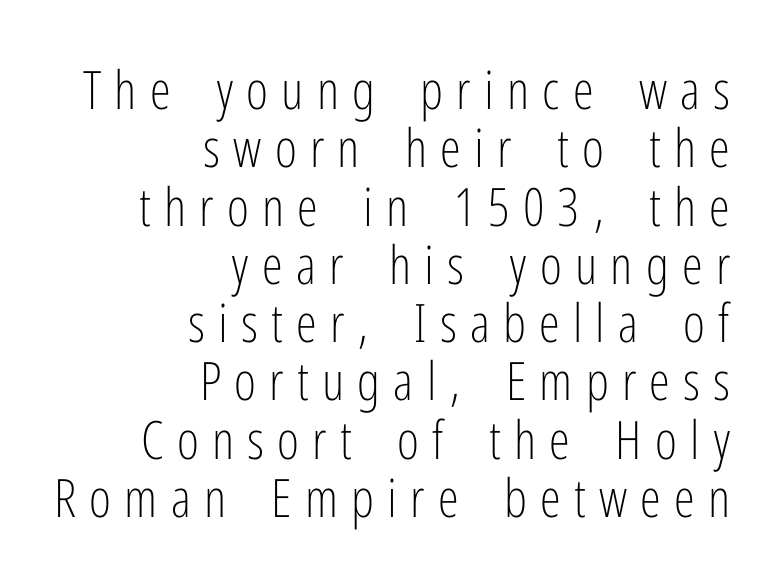
{"serif": "no", "italic": "no", "bold": "no", "weight": "light", "width": "condensed", "stroke_contrast": "low", "x_height": "medium", "monospaced": "no", "underline": "no", "align": "right", "line_spacing": "tight", "line_spacing_ratio": 1.1, "letter_spacing": "wide", "letter_spacing_em": 0.25, "glyph_px": 53}
